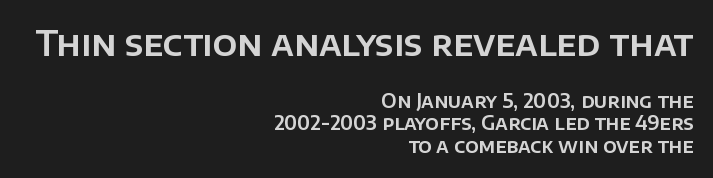
The earlier block is typeset at a bigger size than the later block. Rendered with straight, roman letterforms. Look at the bottom of the vertical strokes: they stop flat, with no serifs. These lines keep a tight, regular rhythm from letter to letter.
